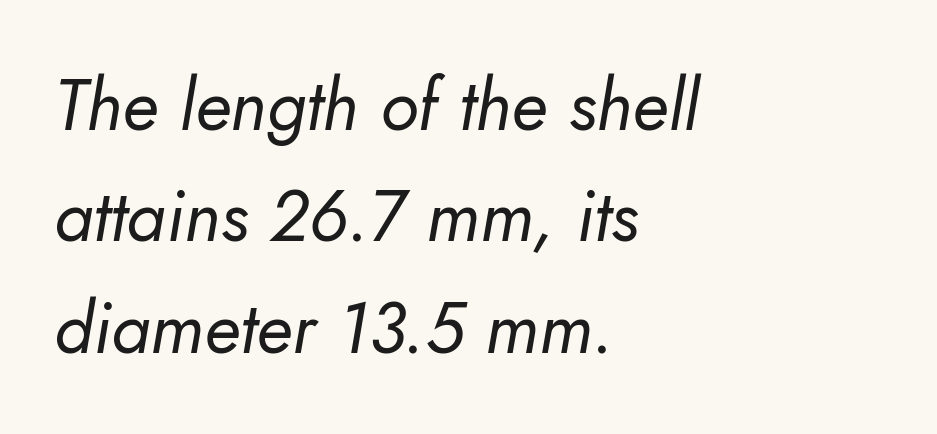
{"serif": "no", "bold": "no", "weight": "regular", "width": "normal", "stroke_contrast": "low", "x_height": "small", "monospaced": "no", "underline": "no", "align": "left", "line_spacing": "normal", "line_spacing_ratio": 1.57, "letter_spacing": "normal", "letter_spacing_em": 0.0, "glyph_px": 71}
